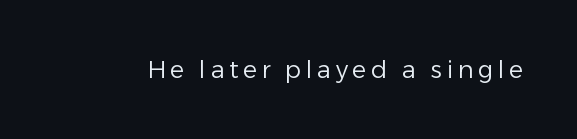
{"italic": "no", "bold": "no", "underline": "no", "glyph_px": 24}
